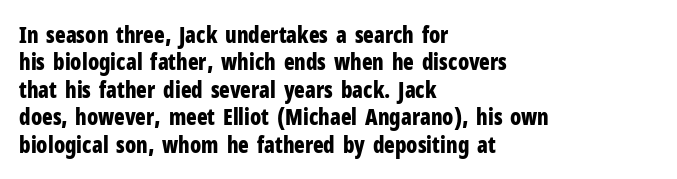
The image shows 22 px bold type, upright; set left-aligned, normal line spacing (1.25x), normal letter spacing, not underlined.
